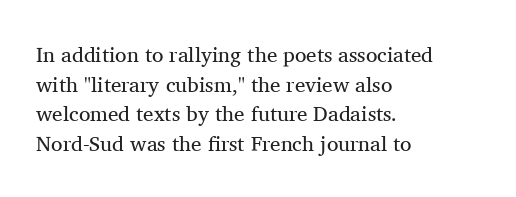
Q: Is the text bold? A: No.
Q: Is the text italic (slanted)? A: No, it is upright.
Q: Is the text underlined? A: No.
Q: How is the paragraph aligned? A: Left-aligned.
Q: Is the spacing between letters normal or unusually wide? A: Normal.
Q: Is the spacing between lines tight, normal or loose? A: Normal.
